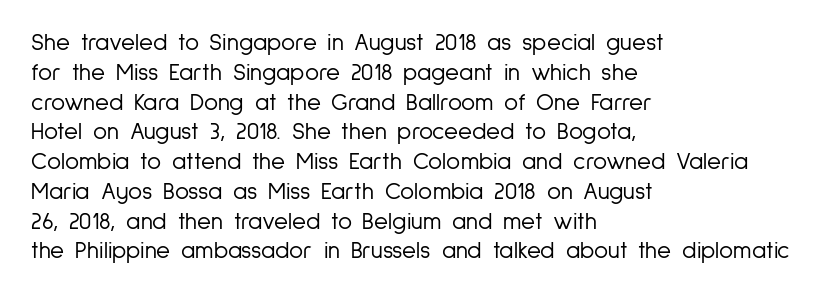
Q: Is the text bold? A: No.
Q: Is the text italic (slanted)? A: No, it is upright.
Q: Is the text underlined? A: No.
Q: How is the paragraph aligned? A: Left-aligned.
Q: Is the spacing between letters normal or unusually wide? A: Normal.
